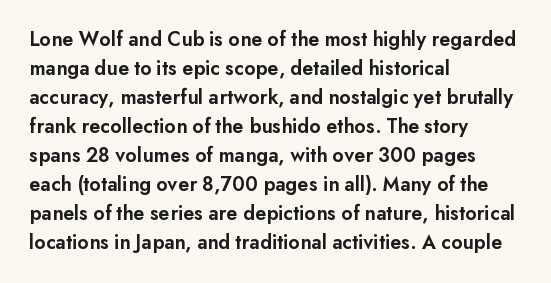
{"italic": "no", "bold": "semi", "underline": "no", "align": "left", "line_spacing": "normal", "line_spacing_ratio": 1.38, "letter_spacing": "normal", "letter_spacing_em": 0.0, "glyph_px": 21}
